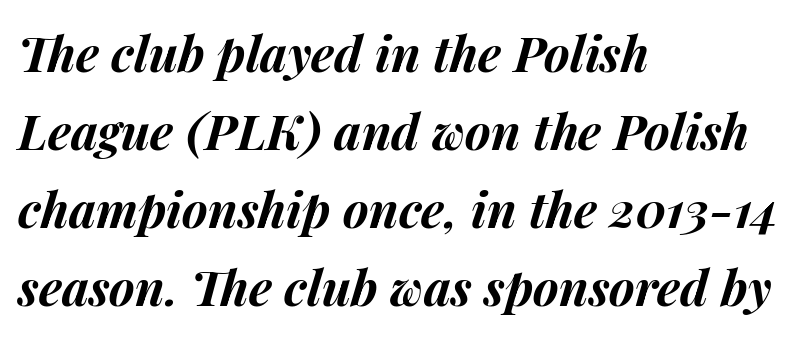
{"italic": "yes", "lean": "right", "slant_degrees": 14, "bold": "yes", "weight": "bold", "width": "normal", "stroke_contrast": "medium", "x_height": "medium", "monospaced": "no", "underline": "no", "align": "left", "line_spacing": "normal", "line_spacing_ratio": 1.59, "letter_spacing": "normal", "letter_spacing_em": 0.0, "glyph_px": 49}
